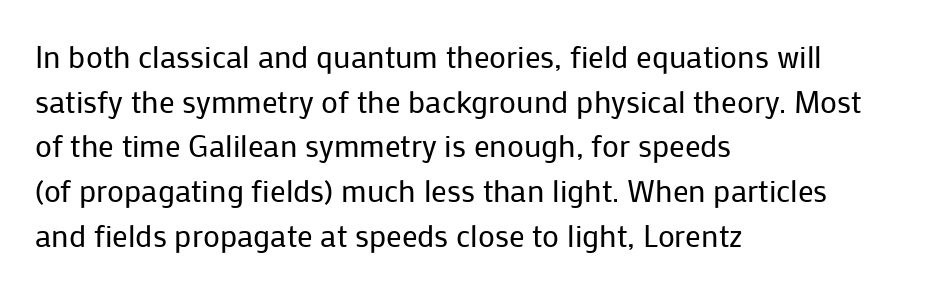
Nobody drew a line under any word here. The face used here is a sans, in the tradition of grotesques and geometrics. Notice how the stems are strictly vertical — no italics here. No extra tracking has been applied to these lines. Whoever set this chose a conventional vertical rhythm.
